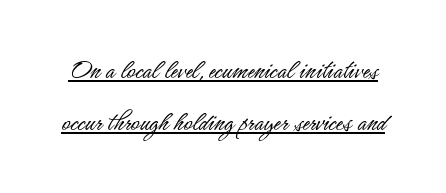
The image shows 29 px light, condensed sans-serif type; set line spacing 1.78x, normal letter spacing, underlined; low stroke contrast and a small x-height.
